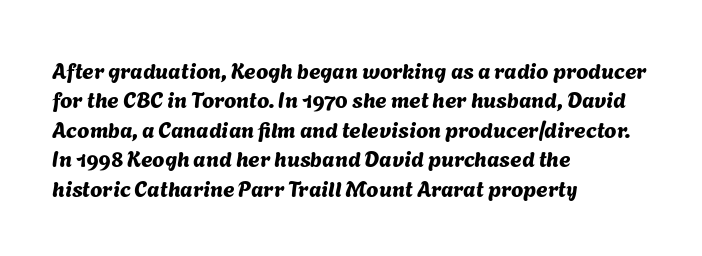
Q: Is the text underlined? A: No.
Q: How is the paragraph aligned? A: Left-aligned.
Q: Is the spacing between letters normal or unusually wide? A: Normal.
Q: Is the spacing between lines tight, normal or loose? A: Normal.
